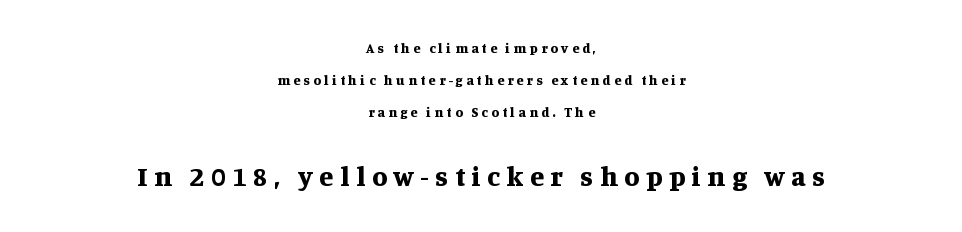
Q: Is the text bold? A: Yes.
Q: Is the text italic (slanted)? A: No, it is upright.
Q: Is the typeface a serif or a sans-serif typeface? A: Serif.
Q: Is the text underlined? A: No.
Q: How is the paragraph aligned? A: Centered.
Q: Is the spacing between letters normal or unusually wide? A: Unusually wide.
Q: Is the spacing between lines tight, normal or loose? A: Loose.
Q: Which block of text is set in a larger size, the first (top) or the second (bottom)? A: The second (bottom) one.
Q: Width (condensed, normal, or wide)? A: Normal.
Q: Stroke contrast? A: Medium.
Q: x-height? A: Large.
Q: Monospaced? A: No.
